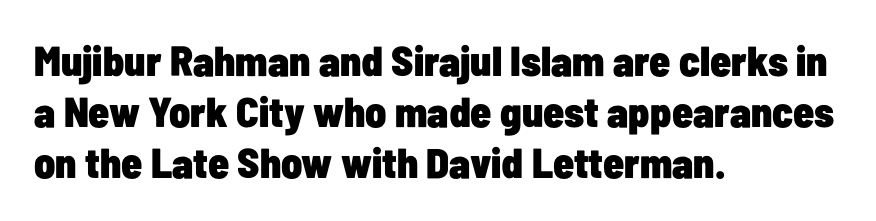
Q: Is the text bold? A: Yes.
Q: Is the text italic (slanted)? A: No, it is upright.
Q: Is the typeface a serif or a sans-serif typeface? A: Sans-serif.
Q: Is the text underlined? A: No.
Q: How is the paragraph aligned? A: Left-aligned.
Q: Is the spacing between letters normal or unusually wide? A: Normal.
Q: Width (condensed, normal, or wide)? A: Condensed.
Q: Stroke contrast? A: Low.
Q: x-height? A: Medium.
Q: Monospaced? A: No.
